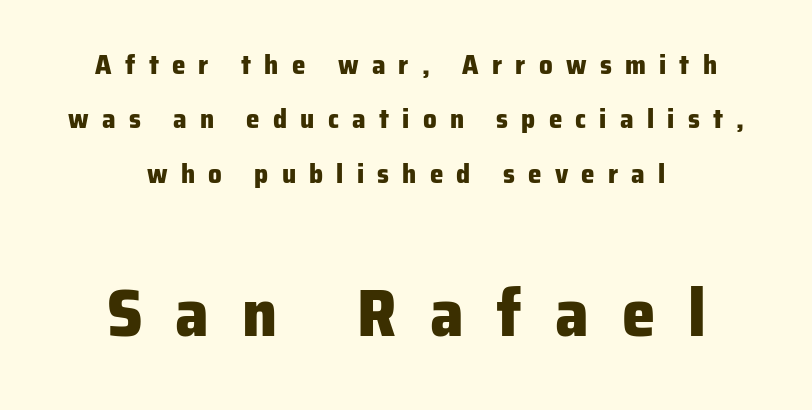
Plenty of ink on the page — the face is bold. The vertical gap from one line to the next is large. How are the letters spaced? Widely, with obvious added tracking. The typography opts for an upright posture over an oblique one. Quick note: underline off.
